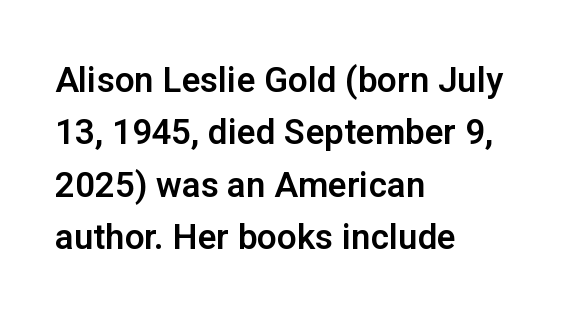
Q: Is the text italic (slanted)? A: No, it is upright.
Q: Is the typeface a serif or a sans-serif typeface? A: Sans-serif.
Q: Is the text underlined? A: No.
Q: How is the paragraph aligned? A: Left-aligned.
Q: Is the spacing between letters normal or unusually wide? A: Normal.
Q: Is the spacing between lines tight, normal or loose? A: Normal.
Q: Width (condensed, normal, or wide)? A: Normal.
Q: Stroke contrast? A: Low.
Q: x-height? A: Medium.
Q: Monospaced? A: No.
